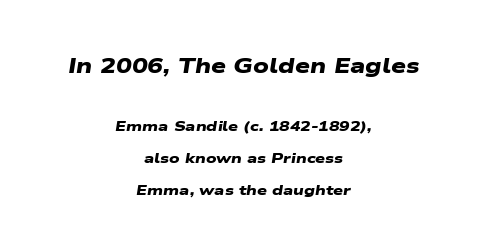
Emphasis by weight is at full strength: bold. Notice how the passage keeps no hard edge, just a central spine. Compared with typical body copy, the letter spacing here is the same. Type size steps down from the first block to the second. Students, observe: this is what heavily led, spacious text looks like.
